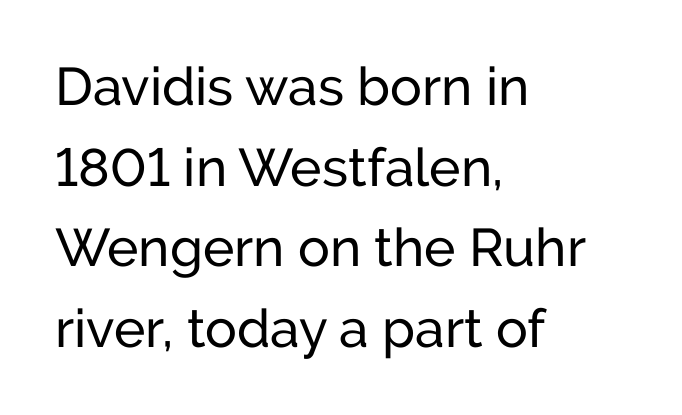
{"serif": "no", "italic": "no", "width": "normal", "stroke_contrast": "low", "x_height": "medium", "monospaced": "no", "underline": "no", "align": "left", "line_spacing": "normal", "line_spacing_ratio": 1.52, "letter_spacing": "normal", "letter_spacing_em": 0.0, "glyph_px": 53}
